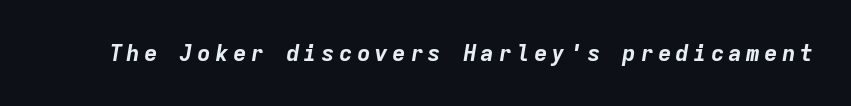
{"italic": "yes", "lean": "right", "slant_degrees": 9, "bold": "yes", "underline": "no", "glyph_px": 23}
